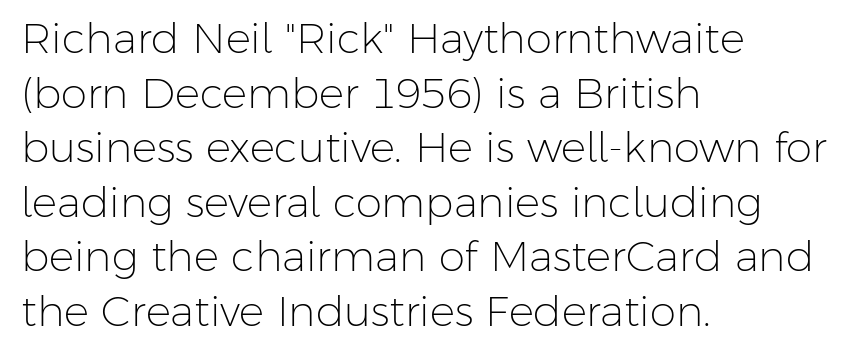
The image shows 42 px light sans-serif type, upright; set left-aligned, normal line spacing (1.3x), normal letter spacing, not underlined; low stroke contrast and a medium x-height.
